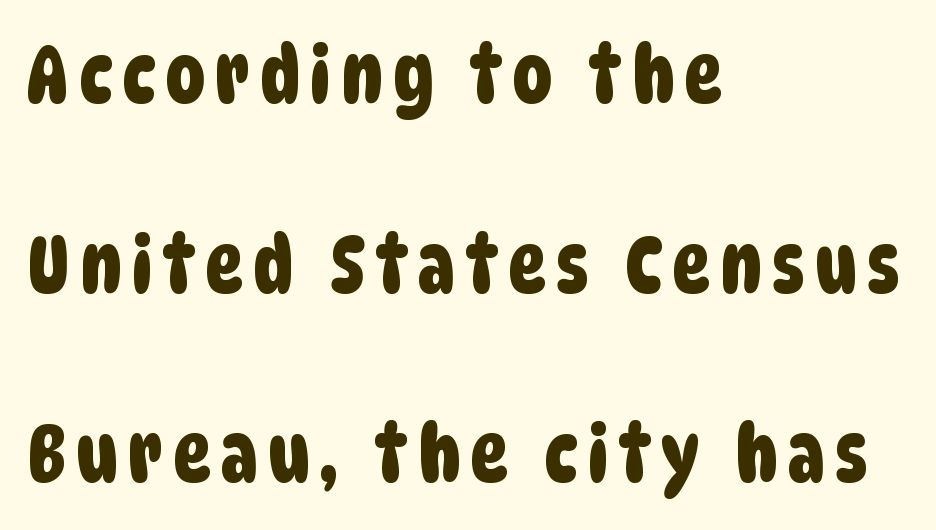
The image shows 79 px condensed sans-serif type; set left-aligned, loose line spacing (2.4x), not underlined; low stroke contrast and a large x-height.
